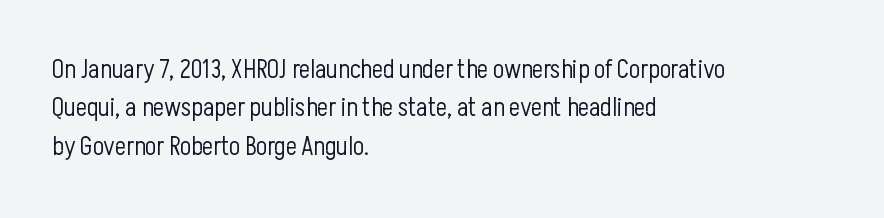
Q: Is the text bold? A: No.
Q: Is the text italic (slanted)? A: No, it is upright.
Q: Is the text underlined? A: No.
Q: How is the paragraph aligned? A: Left-aligned.
Q: Is the spacing between letters normal or unusually wide? A: Normal.
Q: Is the spacing between lines tight, normal or loose? A: Normal.
